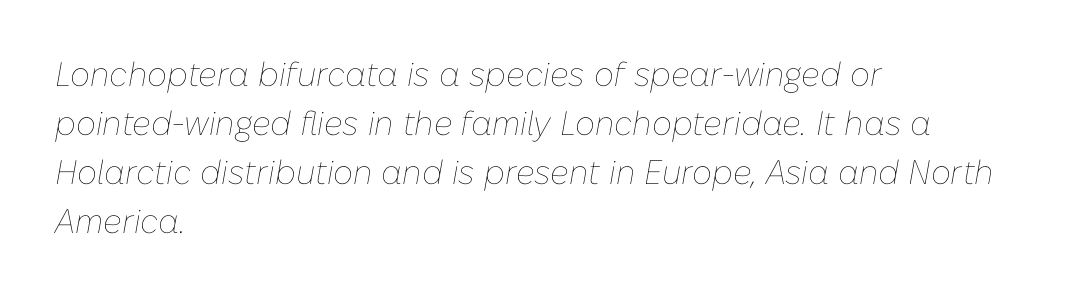
Q: Is the text bold? A: No.
Q: Is the text italic (slanted)? A: Yes, it leans right by about 10 degrees.
Q: Is the text underlined? A: No.
Q: How is the paragraph aligned? A: Left-aligned.
Q: Is the spacing between letters normal or unusually wide? A: Normal.
Q: Is the spacing between lines tight, normal or loose? A: Normal.
Q: Width (condensed, normal, or wide)? A: Normal.
Q: Stroke contrast? A: Low.
Q: x-height? A: Medium.
Q: Monospaced? A: No.
